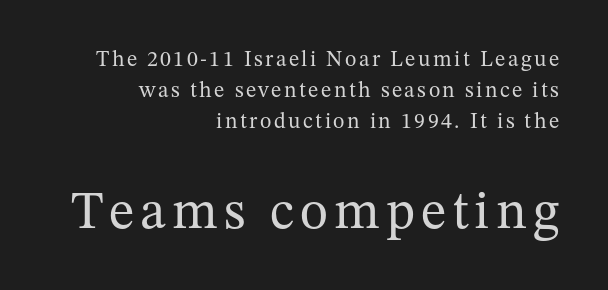
The font family rendered here belongs to the serif group. These lines are rendered in a variable-pitch font. A student would notice the bottom passage is typeset larger than what precedes it. Descender tails drop into unmarked territory. Rows of type keep a routine distance in the vertical direction.
